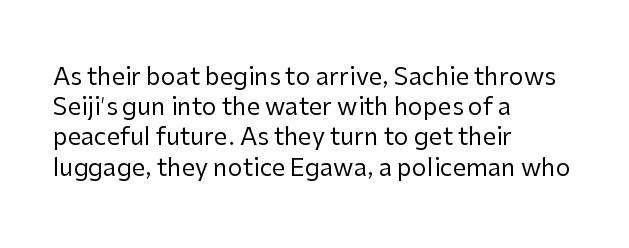
{"italic": "no", "bold": "no", "underline": "no", "align": "left", "line_spacing": "normal", "line_spacing_ratio": 1.26, "letter_spacing": "normal", "letter_spacing_em": 0.0, "glyph_px": 24}
